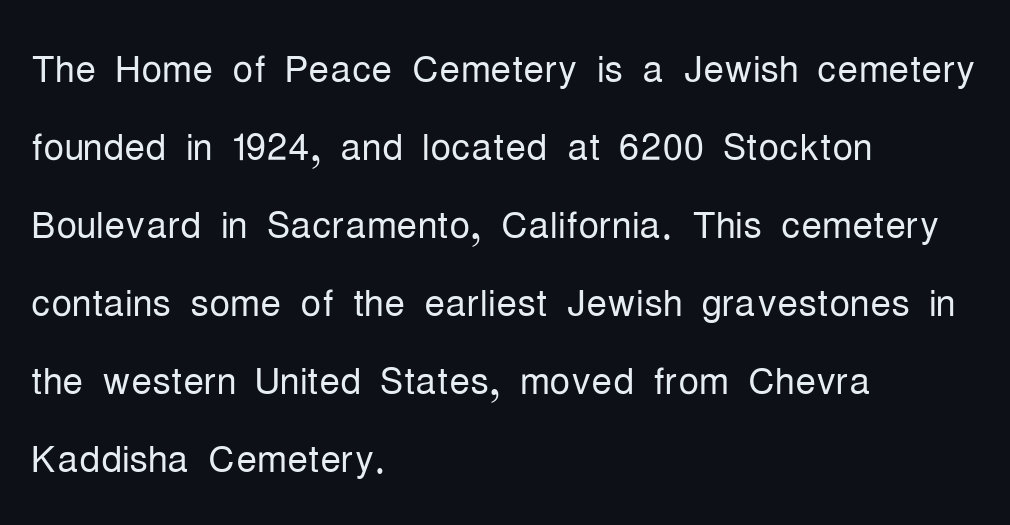
This sample uses an upright cut, with every glyph sitting square on the baseline. Honestly, there is no underline to notice here at all. Notice how descenders clear the ascenders below comfortably — that's standard leading. The font sits on the lighter half of the weight spectrum, regular included. Spacing verdict: proportional, widths tailored to each character. Characters follow at the spacing the type designer built in.
